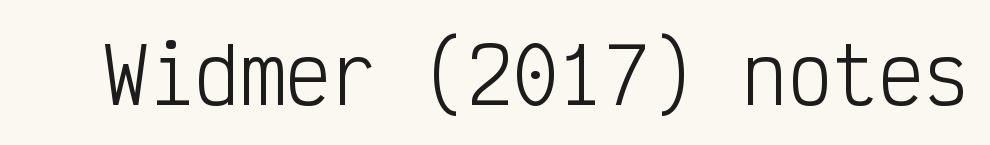
This is not heavy type; no bold has been used. No extra tracking has been applied to these lines. Letterform terminals end flat and unadorned throughout the passage. Every stem runs plumb, perpendicular to the baseline. The space directly below the letters is spotless.
